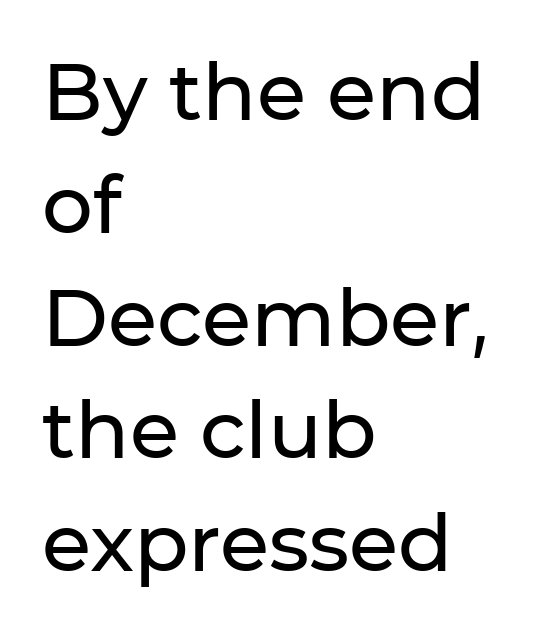
The lines are quadded left. Students, observe: this is what conventionally led text looks like. The letters stand upright; this is a roman face. Varying glyph widths throughout — classic text-font behaviour.
